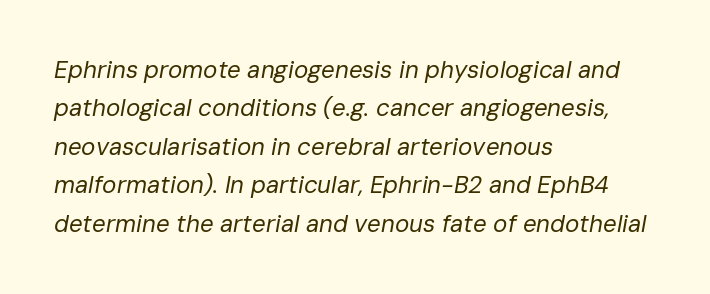
Quick note: interline space is typical. One-word summary of the alignment: left. Style check: oblique. The rendering keeps characters at their native spacing.
